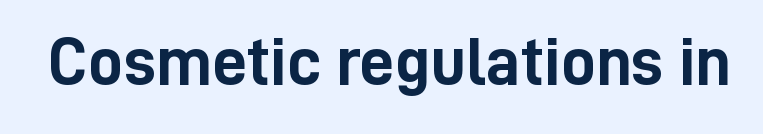
Check under the words: just untouched page. The face used here is rendered with its standard letterfit. Notice how the stems are strictly vertical — no italics here. Stroke thickness is high; the sample reads as a true bold. Classification — sans serif.
